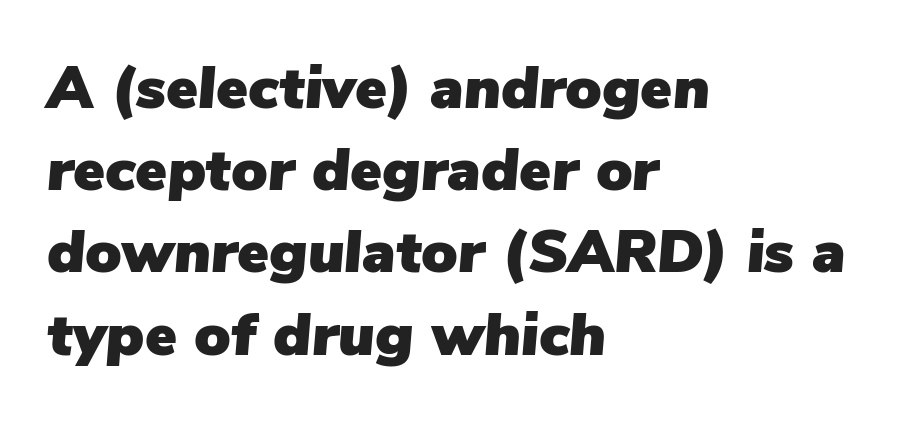
{"italic": "yes", "lean": "right", "slant_degrees": 5, "width": "normal", "stroke_contrast": "low", "x_height": "medium", "monospaced": "no", "underline": "no", "align": "left", "line_spacing": "normal", "line_spacing_ratio": 1.37, "letter_spacing": "normal", "letter_spacing_em": 0.0, "glyph_px": 60}
